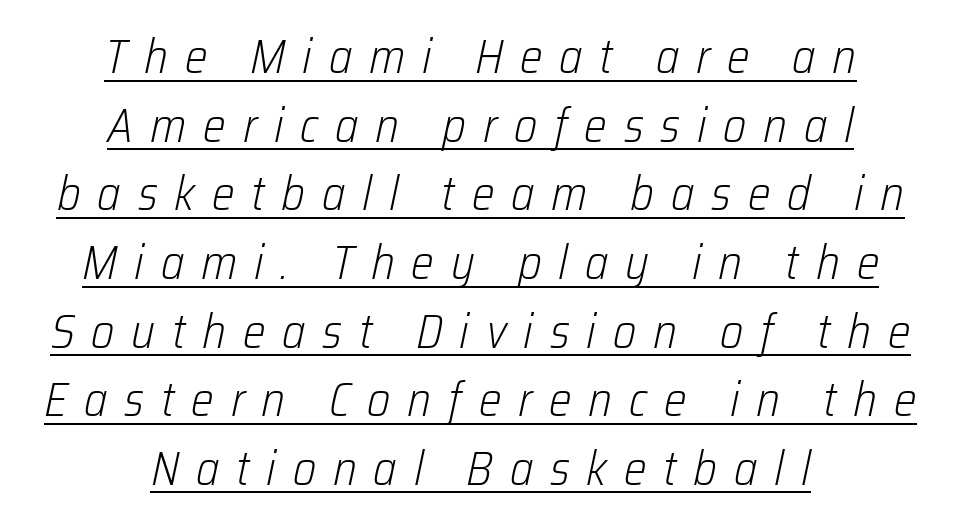
A typesetter would mark this as italic. Horizontal alignment here is central, giving a formal, balanced look. A typesetter would call this leading conventional body-copy spacing. The letterforms sit at book weight or below.
